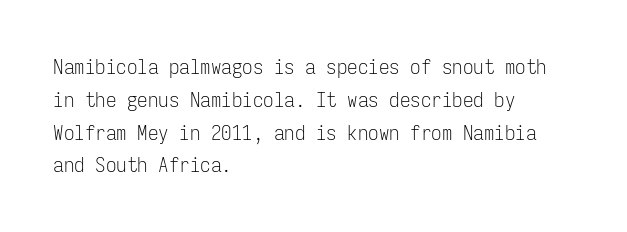
Q: Is the text bold? A: No.
Q: Is the text italic (slanted)? A: No, it is upright.
Q: Is the text underlined? A: No.
Q: How is the paragraph aligned? A: Left-aligned.
Q: Is the spacing between letters normal or unusually wide? A: Normal.
Q: Is the spacing between lines tight, normal or loose? A: Normal.
